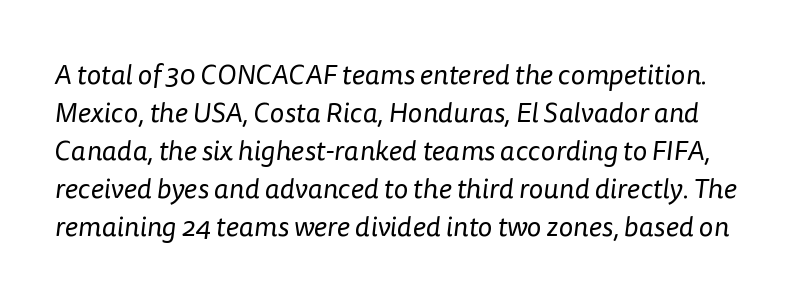
The image shows 28 px regular-weight sans-serif type; set normal line spacing (1.36x), normal letter spacing, not underlined; low stroke contrast and a medium x-height.
